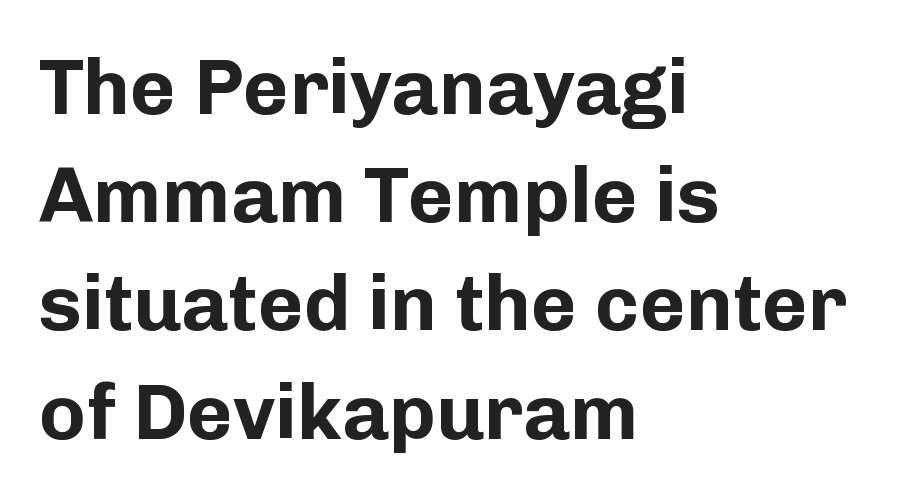
{"serif": "no", "italic": "no", "bold": "yes", "weight": "bold", "width": "normal", "stroke_contrast": "low", "x_height": "medium", "monospaced": "no", "underline": "no", "align": "left", "line_spacing": "normal", "line_spacing_ratio": 1.37, "letter_spacing": "normal", "letter_spacing_em": 0.0, "glyph_px": 79}
